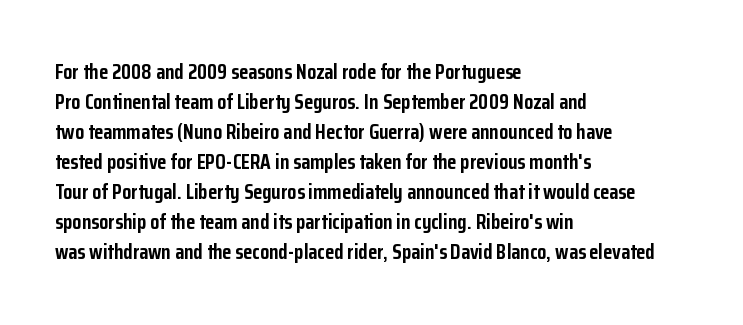
The image shows 21 px bold type, upright; set left-aligned, normal line spacing (1.43x), normal letter spacing, not underlined.
